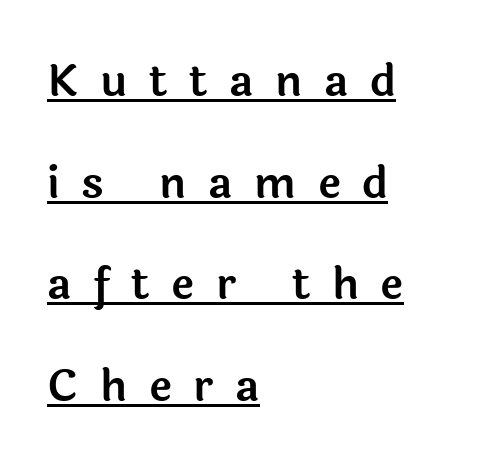
{"serif": "no", "italic": "no", "width": "normal", "x_height": "medium", "monospaced": "no", "underline": "yes", "align": "left", "line_spacing": "loose", "line_spacing_ratio": 2.31, "letter_spacing": "wide", "letter_spacing_em": 0.49, "glyph_px": 44}
